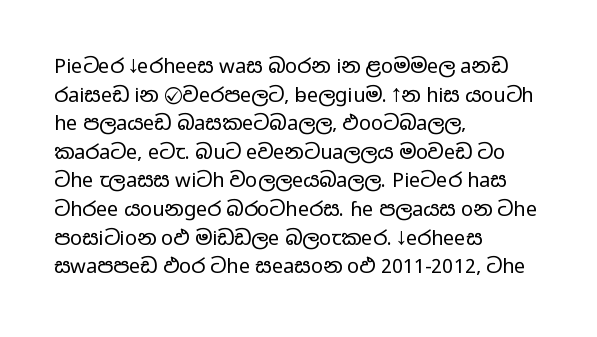
Honestly, the letter spacing is just normal — you wouldn't notice it. Every row of glyphs begins at an identical x-position on the left. The lettering holds an erect, upright posture throughout. A typesetter would call this leading conventional body-copy spacing.
